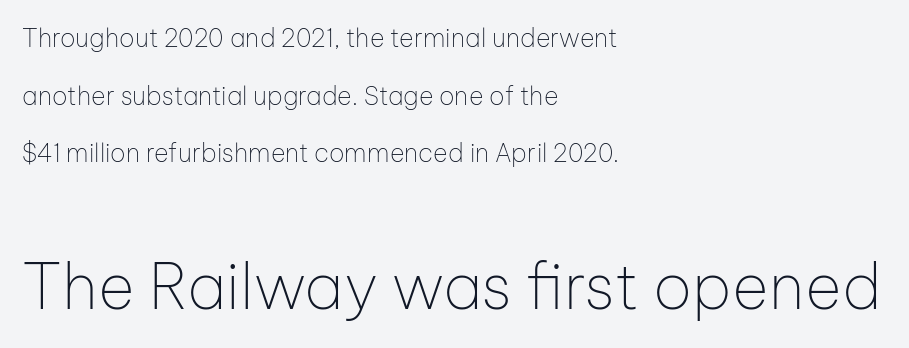
Caption: upper text group reduced, lower text group enlarged. What stands out about the letter spacing? Nothing — it is the standard amount. Font category for this specimen: sans-serif. A typesetter would call this leading open, well beyond the default. Layout note: lines flush left. The gap between lines stays unmarked.
